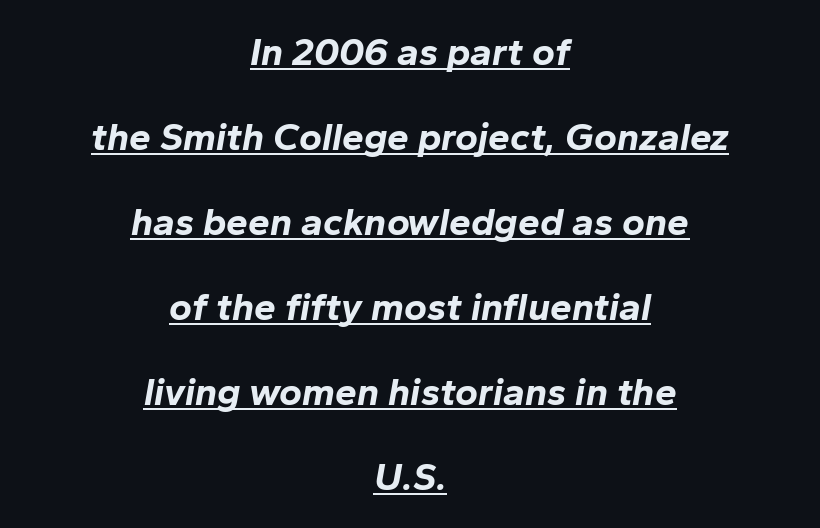
The vertical gap from one line to the next is large. The lettering tilts uniformly, giving the passage an italic look. Is the type bold? Yes — the strokes are clearly thick and heavy. Students, note that the glyphs here touch the page at normal intervals.
